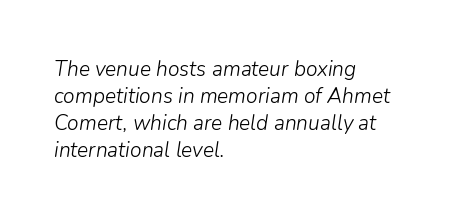
The image shows 21 px text type, italic (leaning right); set left-aligned, normal line spacing (1.29x), normal letter spacing, not underlined.
